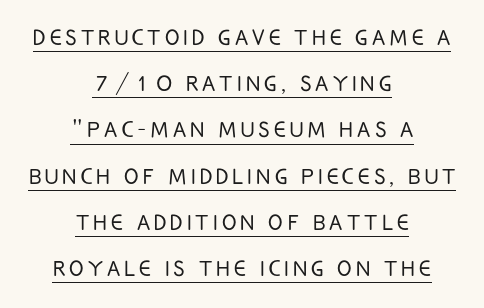
Q: Is the text bold? A: No.
Q: Is the text italic (slanted)? A: No, it is upright.
Q: Is the text underlined? A: Yes.
Q: How is the paragraph aligned? A: Centered.
